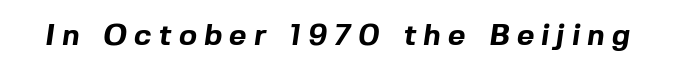
Q: Is the text bold? A: Yes.
Q: Is the typeface a serif or a sans-serif typeface? A: Sans-serif.
Q: Is the text underlined? A: No.
Q: Is the spacing between letters normal or unusually wide? A: Unusually wide.
Q: Width (condensed, normal, or wide)? A: Normal.
Q: x-height? A: Medium.
Q: Monospaced? A: No.
